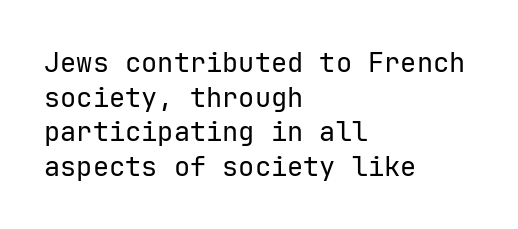
The block of text has a typical density, with ordinary space between rows. Which margin do the lines hug? The left one — the right edge is uneven. The space directly below the letters is spotless. This is the regular roman posture of the typeface. Does extra space separate the letters? No, they use regular spacing.
